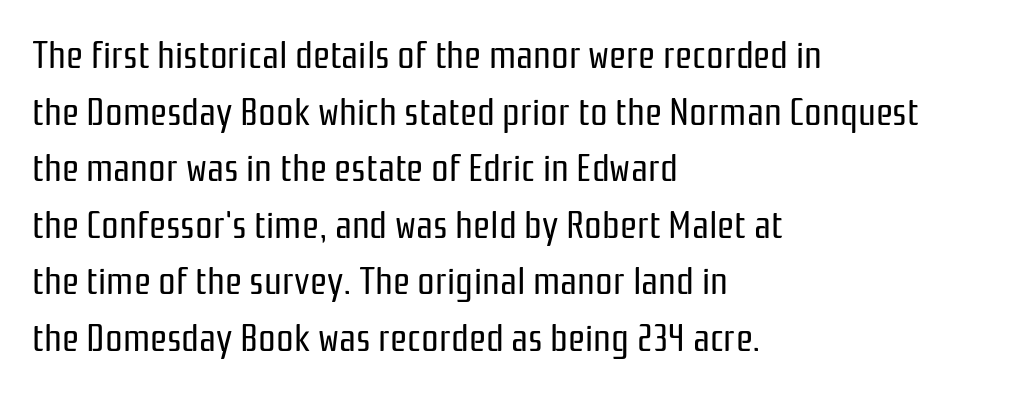
Q: Is the text bold? A: No.
Q: Is the text italic (slanted)? A: No, it is upright.
Q: Is the typeface a serif or a sans-serif typeface? A: Sans-serif.
Q: Is the text underlined? A: No.
Q: How is the paragraph aligned? A: Left-aligned.
Q: Is the spacing between letters normal or unusually wide? A: Normal.
Q: Is the spacing between lines tight, normal or loose? A: Normal.
Q: Width (condensed, normal, or wide)? A: Condensed.
Q: Stroke contrast? A: Low.
Q: x-height? A: Medium.
Q: Monospaced? A: No.
